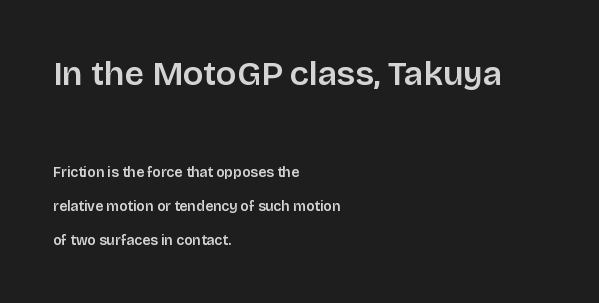
Descender tails drop into unmarked territory. Observe the ordinary spacing: letters are neighbours, not strangers. These lines were composed using upright roman letters. Between these two stacked blocks, the higher one wins on size. The paragraph has a hard left edge and a soft right edge.
